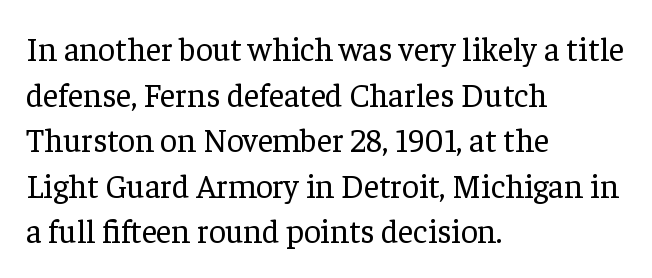
{"serif": "yes", "italic": "no", "bold": "no", "weight": "regular", "width": "normal", "stroke_contrast": "low", "x_height": "medium", "monospaced": "no", "underline": "no", "align": "left", "line_spacing": "normal", "line_spacing_ratio": 1.38, "letter_spacing": "normal", "letter_spacing_em": 0.0, "glyph_px": 33}
